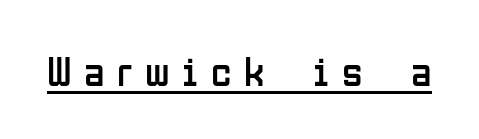
Ascenders rise straight up at ninety degrees. Each line of the rendering has a horizontal stroke beneath the glyphs. Students, note that the glyphs here are deliberately spaced far apart. The typeface has the unassuming heft of standard copy or less.
